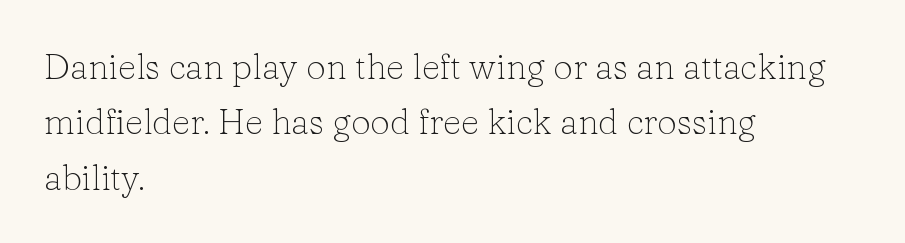
No italicization has been applied; the sample stays upright. All the whitespace from short lines collects on the right. Note the varied advance widths — an 'i' is clearly narrower than an 'm'. Note: serifs present on the glyphs. Students, note that the glyphs here touch the page at normal intervals.
